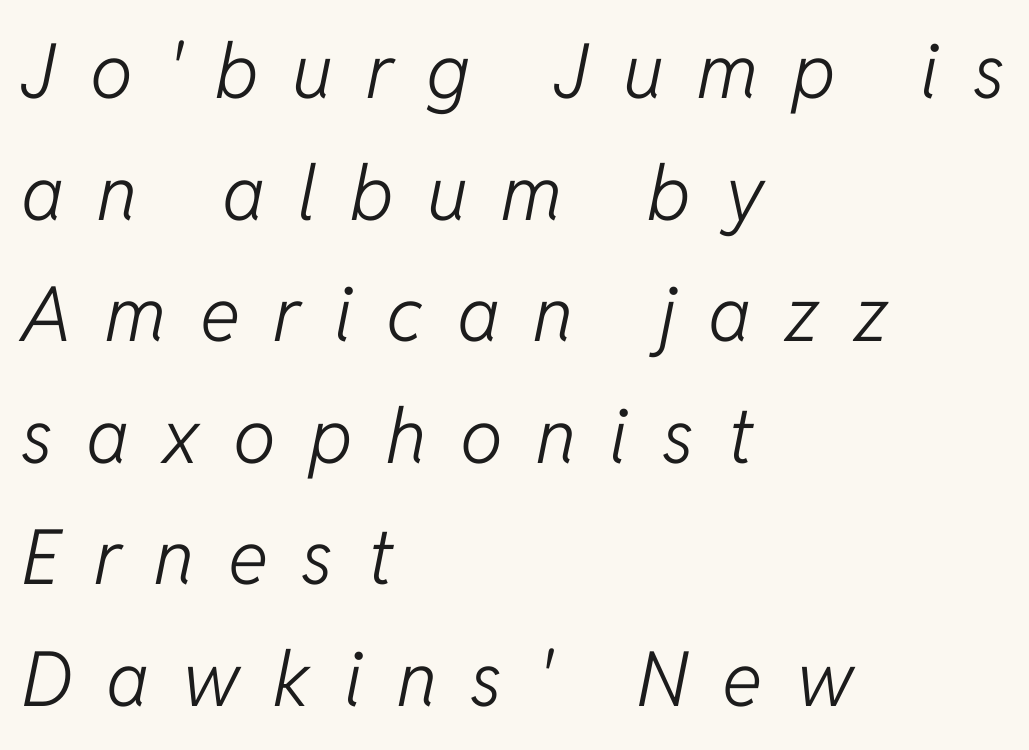
Spacing verdict: proportional, widths tailored to each character. The specimen omits any rule beneath the text block's lines. You could only call the tracking loose — the letters float apart. This rendering uses left alignment, leaving the right contour irregular. The specimen reads as italic at a glance. A typesetter would call this leading conventional body-copy spacing.
